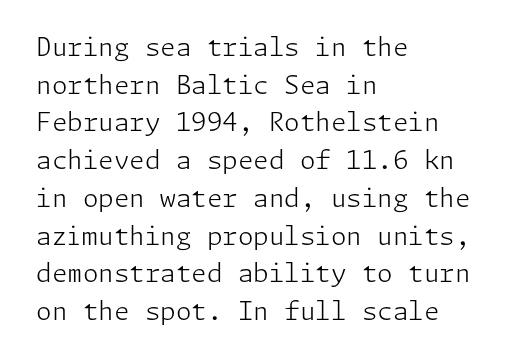
The image shows 25 px text type, upright; set left-aligned, normal line spacing (1.51x), normal letter spacing, not underlined.
